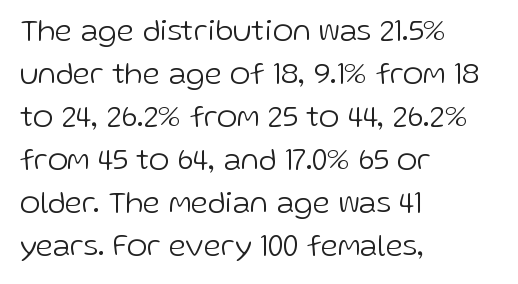
Q: Is the text bold? A: No.
Q: Is the text italic (slanted)? A: No, it is upright.
Q: Is the typeface a serif or a sans-serif typeface? A: Sans-serif.
Q: Is the text underlined? A: No.
Q: How is the paragraph aligned? A: Left-aligned.
Q: Is the spacing between letters normal or unusually wide? A: Normal.
Q: Is the spacing between lines tight, normal or loose? A: Normal.
Q: Width (condensed, normal, or wide)? A: Normal.
Q: Stroke contrast? A: Low.
Q: x-height? A: Medium.
Q: Monospaced? A: No.
